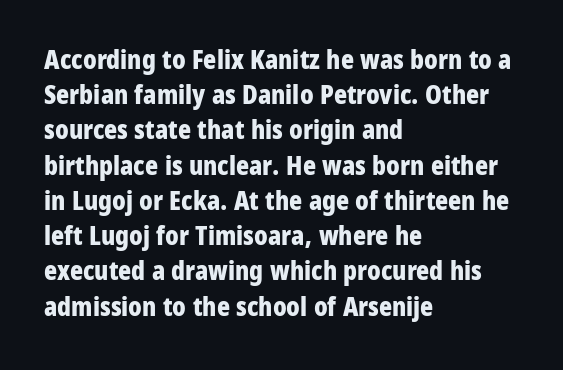
Here the glyphs are tracked normally, forming tight word shapes. Posture: upright roman. Plain, unruled lines of type. Leading matches the norm, producing a regular column.
